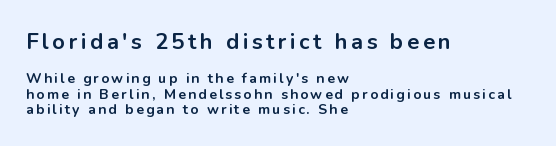
Q: Is the text bold? A: Yes.
Q: Is the text italic (slanted)? A: No, it is upright.
Q: Is the text underlined? A: No.
Q: How is the paragraph aligned? A: Left-aligned.
Q: Is the spacing between lines tight, normal or loose? A: Tight.
Q: Which block of text is set in a larger size, the first (top) or the second (bottom)? A: The first (top) one.
